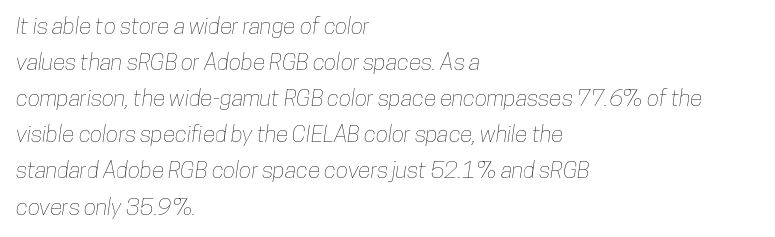
Compared with typical paragraphs, the rows here are spaced about the same. Short note: letters normally spaced. Visually the block forms a straight wall on the left and a jagged coastline on the right. The gap between lines stays unmarked.
